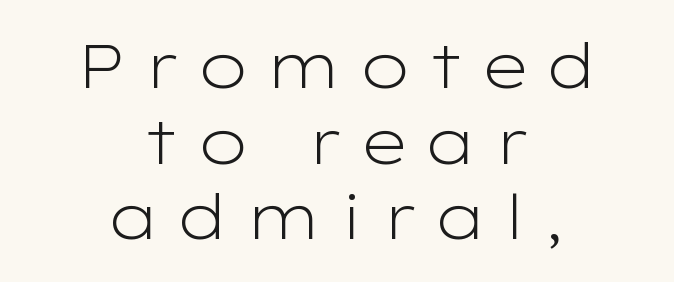
Notice how the stems are strictly vertical — no italics here. Does extra space separate the letters? Yes, quite a lot of it. The passage shown is not bold in any degree. The passage shown is typed in a proportional face where columns would drift. The glyphs are unaccompanied by any horizontal stroke below them.
